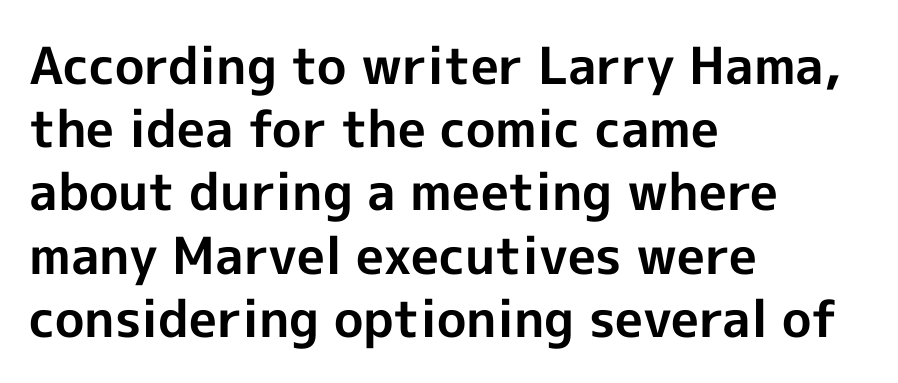
{"serif": "no", "italic": "no", "bold": "yes", "weight": "bold", "width": "normal", "x_height": "medium", "monospaced": "no", "underline": "no", "align": "left", "line_spacing_ratio": 1.24, "letter_spacing": "normal", "letter_spacing_em": 0.0, "glyph_px": 51}
